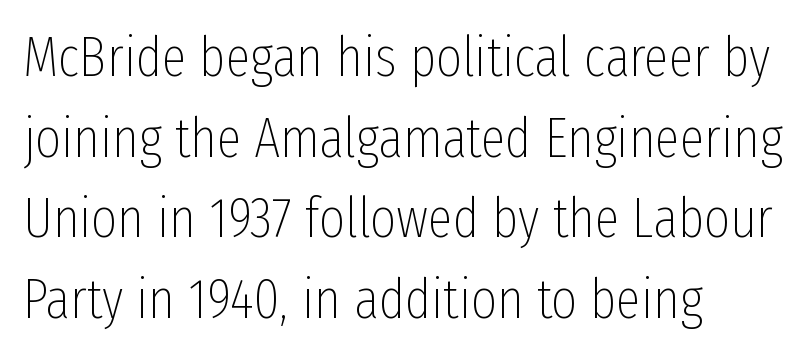
Q: Is the text bold? A: No.
Q: Is the text italic (slanted)? A: No, it is upright.
Q: Is the typeface a serif or a sans-serif typeface? A: Sans-serif.
Q: Is the text underlined? A: No.
Q: How is the paragraph aligned? A: Left-aligned.
Q: Is the spacing between letters normal or unusually wide? A: Normal.
Q: Is the spacing between lines tight, normal or loose? A: Normal.
Q: Width (condensed, normal, or wide)? A: Condensed.
Q: Stroke contrast? A: Low.
Q: x-height? A: Medium.
Q: Monospaced? A: No.
